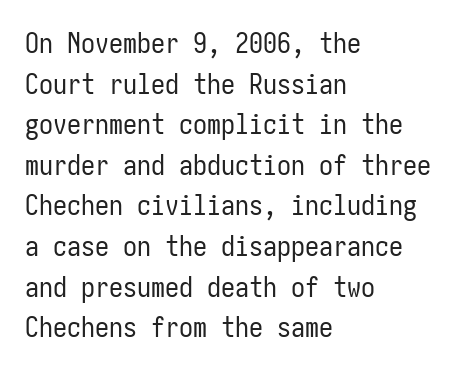
{"serif": "no", "italic": "no", "bold": "no", "weight": "regular", "width": "condensed", "stroke_contrast": "low", "x_height": "medium", "underline": "no", "align": "left", "line_spacing": "normal", "line_spacing_ratio": 1.45, "letter_spacing": "normal", "letter_spacing_em": 0.0, "glyph_px": 28}
